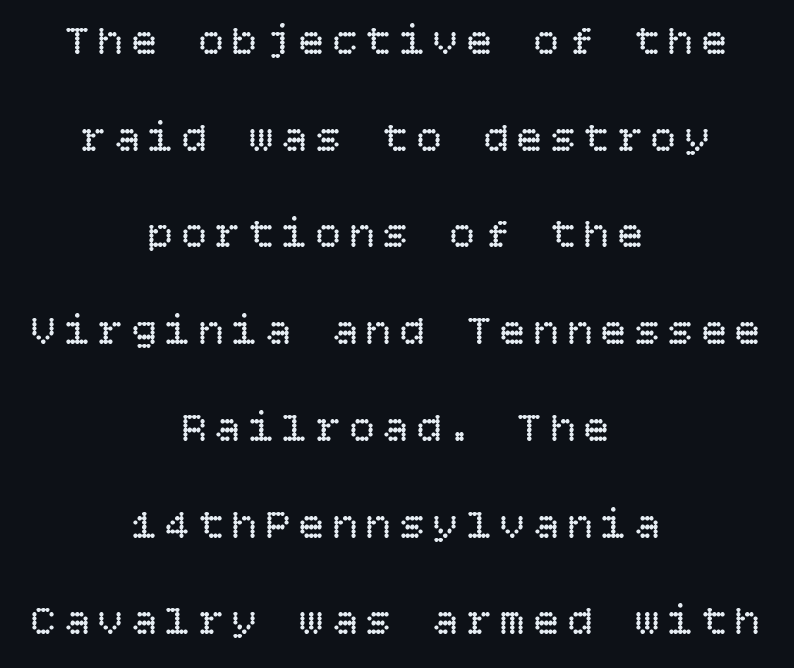
Horizontal alignment here is central, giving a formal, balanced look. In terms of leading, this rendering errs on the spacious side. Each stroke keeps to a modest, everyday thickness or less. Has an underline been added? It has not. A roman cut, with each character standing at attention.
